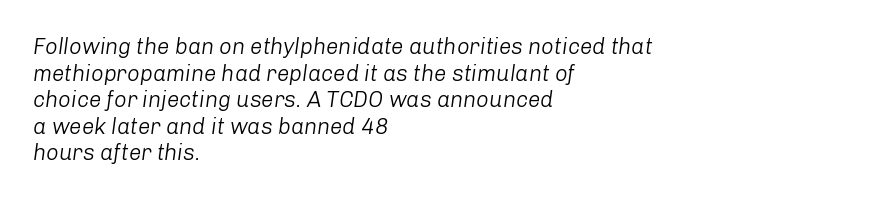
{"italic": "yes", "lean": "right", "slant_degrees": 8, "bold": "no", "underline": "no", "align": "left", "line_spacing_ratio": 1.21, "letter_spacing": "normal", "letter_spacing_em": 0.0, "glyph_px": 22}
